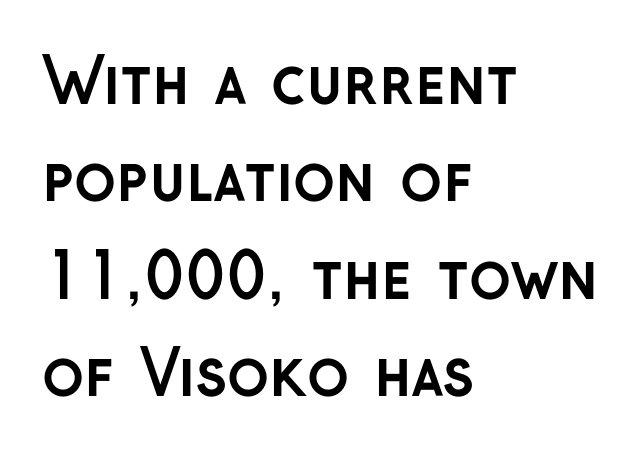
{"serif": "no", "italic": "no", "bold": "yes", "weight": "semibold", "width": "normal", "stroke_contrast": "low", "x_height": "medium", "monospaced": "no", "underline": "no", "align": "left", "line_spacing": "normal", "line_spacing_ratio": 1.57, "letter_spacing": "normal", "letter_spacing_em": 0.0, "glyph_px": 62}
